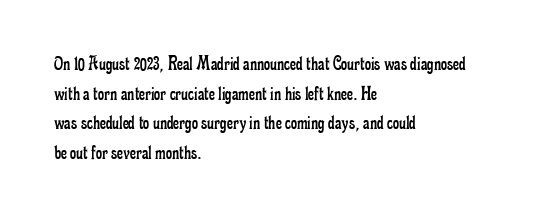
The image shows 21 px text type, upright; set left-aligned, normal line spacing (1.41x), normal letter spacing, not underlined.
